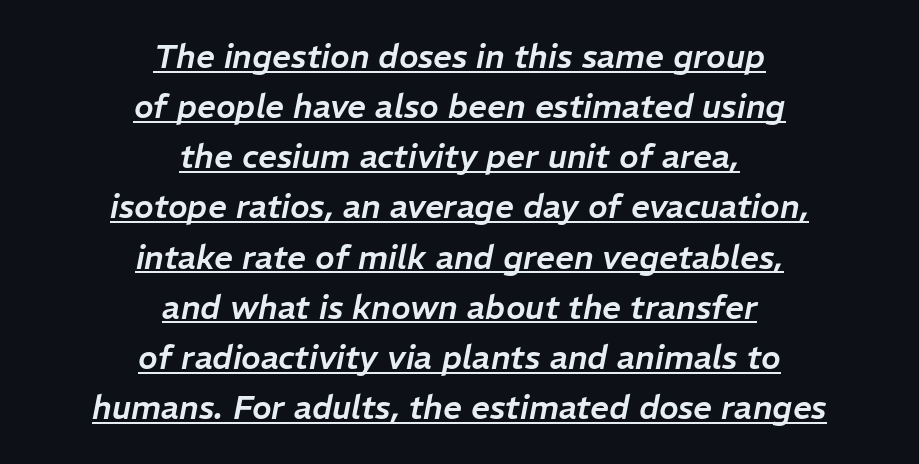
This sample uses plain, unmodified letter spacing. A continuous stroke trails under the words, as in a hyperlink. This rendering uses center alignment, leaving both contours irregular but symmetric. Each new line begins a customary step beneath the previous one. If you drew a line through each stem, it would be angled.
